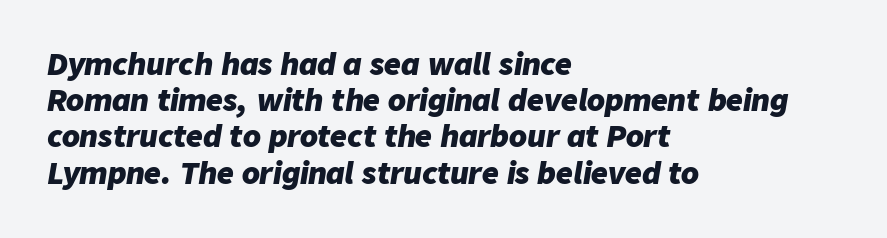
What stands out about the letter spacing? Nothing — it is the standard amount. The vertical gap from one line to the next is medium. These lines are set flush left with a ragged right edge. Every character sits at an angle, as italics do.
